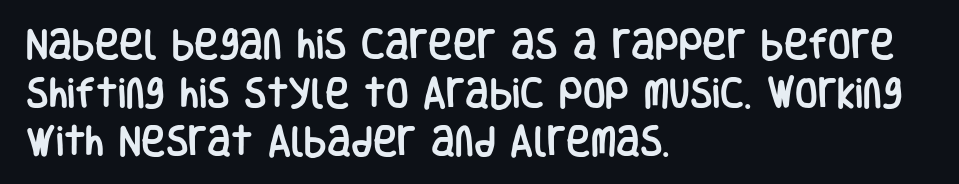
{"serif": "no", "italic": "no", "width": "condensed", "stroke_contrast": "low", "x_height": "large", "monospaced": "no", "underline": "no", "align": "left", "line_spacing": "normal", "line_spacing_ratio": 1.47, "letter_spacing": "normal", "letter_spacing_em": 0.0, "glyph_px": 33}
